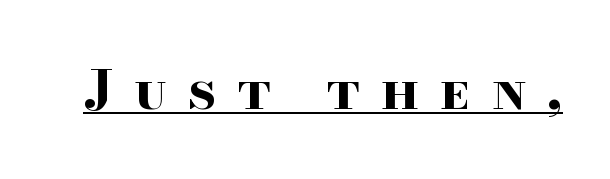
A dark, heavy texture on the line: the type is bold. The passage shown is underscored from start to finish. Tracking value appears strongly positive — letters spread wide. Do the letters lean? They stand straight. Are there feet on the stems? There are — it's a serif.
